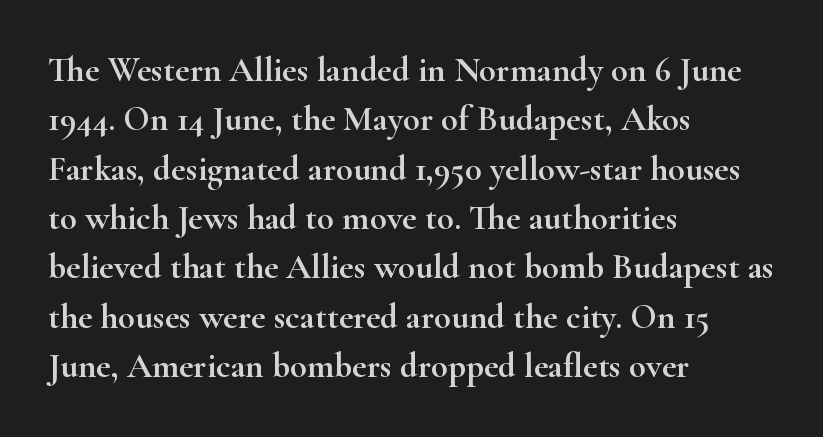
Q: Is the text italic (slanted)? A: No, it is upright.
Q: Is the typeface a serif or a sans-serif typeface? A: Serif.
Q: Is the text underlined? A: No.
Q: How is the paragraph aligned? A: Left-aligned.
Q: Is the spacing between letters normal or unusually wide? A: Normal.
Q: Is the spacing between lines tight, normal or loose? A: Normal.
Q: Width (condensed, normal, or wide)? A: Wide.
Q: Stroke contrast? A: High.
Q: x-height? A: Small.
Q: Monospaced? A: No.
